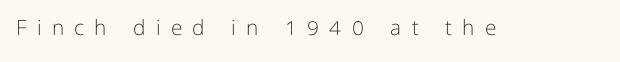
The image shows 21 px text type, upright; set unusually wide letter spacing (+0.49 em), not underlined.
